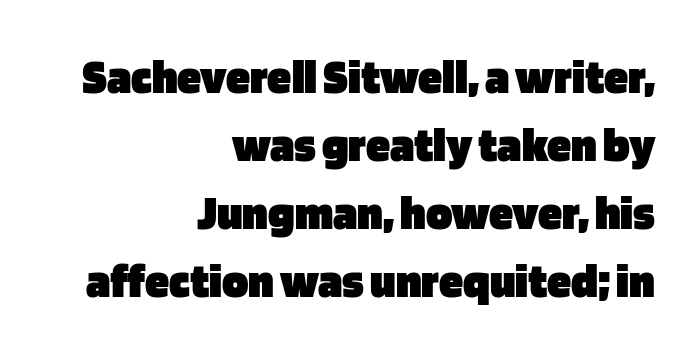
The image shows 49 px heavy sans-serif type, upright; set right-aligned, normal line spacing (1.39x), normal letter spacing, not underlined; low stroke contrast and a large x-height.
